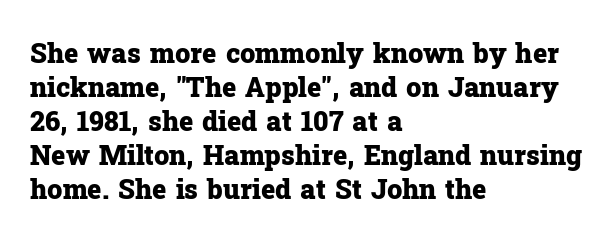
Q: Is the text bold? A: Yes.
Q: Is the text italic (slanted)? A: No, it is upright.
Q: Is the text underlined? A: No.
Q: How is the paragraph aligned? A: Left-aligned.
Q: Is the spacing between letters normal or unusually wide? A: Normal.
Q: Is the spacing between lines tight, normal or loose? A: Normal.
